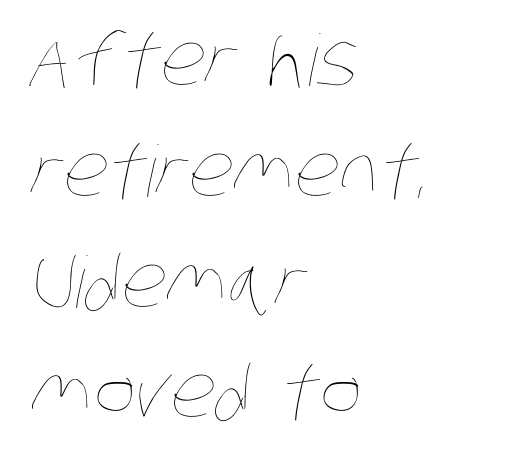
{"bold": "no", "weight": "thin", "width": "condensed", "stroke_contrast": "low", "x_height": "large", "monospaced": "no", "underline": "no", "align": "left", "line_spacing": "normal", "line_spacing_ratio": 1.56, "letter_spacing": "normal", "letter_spacing_em": 0.0, "glyph_px": 71}
